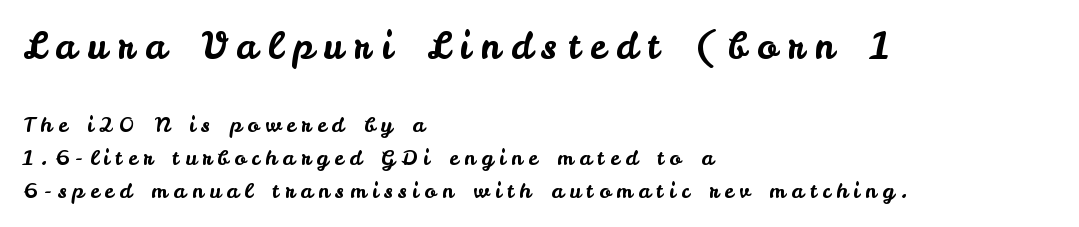
Here the designer chose a conventional face with non-uniform glyph widths. The passage shown is typeset with a sans-serif family. Notice how the passage keeps a crisp vertical edge on the left only.
